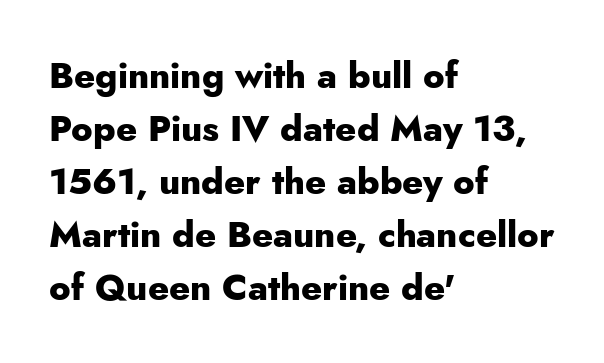
{"serif": "no", "italic": "no", "bold": "yes", "weight": "heavy", "width": "normal", "stroke_contrast": "low", "x_height": "small", "monospaced": "no", "underline": "no", "align": "left", "line_spacing": "normal", "line_spacing_ratio": 1.47, "letter_spacing": "normal", "letter_spacing_em": 0.0, "glyph_px": 36}
